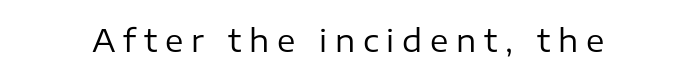
Q: Is the text bold? A: No.
Q: Is the text italic (slanted)? A: No, it is upright.
Q: Is the typeface a serif or a sans-serif typeface? A: Sans-serif.
Q: Is the text underlined? A: No.
Q: Is the spacing between letters normal or unusually wide? A: Unusually wide.
Q: Width (condensed, normal, or wide)? A: Normal.
Q: Stroke contrast? A: Low.
Q: x-height? A: Medium.
Q: Monospaced? A: No.
